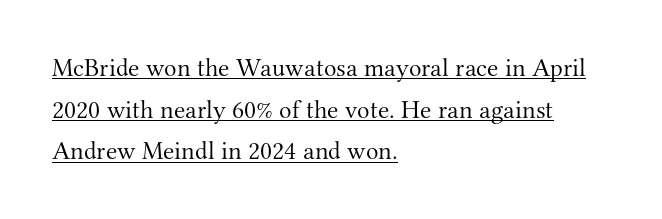
Nope, not italic — everything's standing straight. Every row of glyphs begins at an identical x-position on the left. The font sits on the lighter half of the weight spectrum, regular included. If you measured baseline to baseline, you'd find a middling distance.
